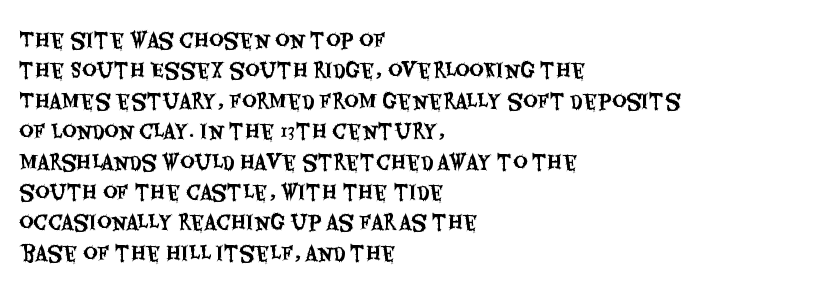
{"italic": "no", "underline": "no", "align": "left", "line_spacing": "normal", "line_spacing_ratio": 1.52, "letter_spacing": "normal", "letter_spacing_em": 0.0, "glyph_px": 20}
